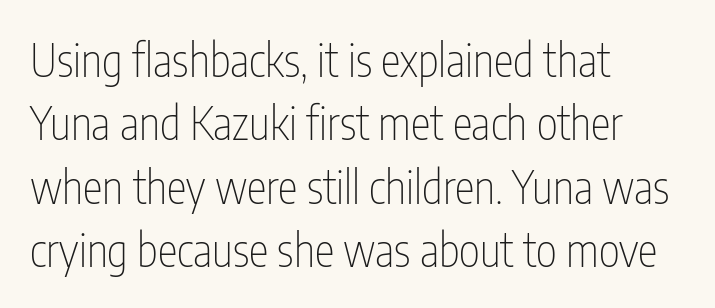
The image shows 45 px thin, condensed sans-serif type, upright; set left-aligned, normal line spacing (1.41x), normal letter spacing, not underlined; low stroke contrast and a medium x-height.
